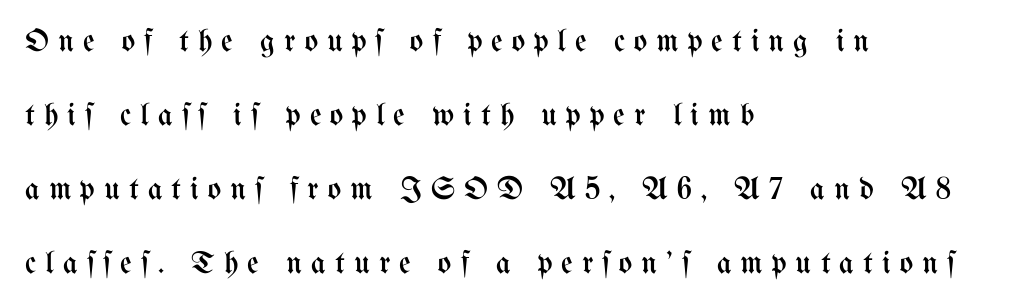
The passage shown has open, widely tracked lettering throughout. Is this a fixed-width face? No — the glyphs have proportional, varying widths. The leading is generous, giving the passage an open texture. These lines were composed using upright roman letters. Reading down the block, your eye returns to a fixed left position each line. Vertical stems look standard width or narrower in stroke.
